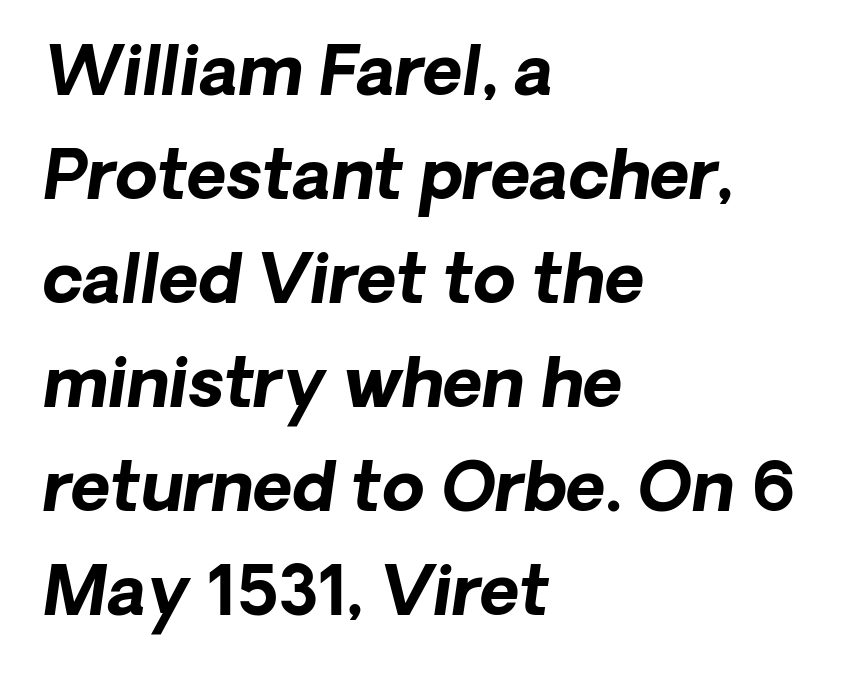
The image shows 68 px bold type, italic (leaning right); set left-aligned, normal line spacing (1.53x), normal letter spacing, not underlined; low stroke contrast and a medium x-height.
